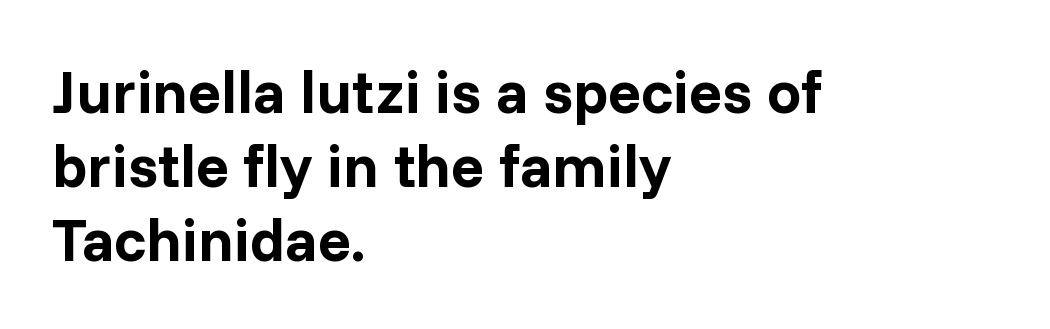
Q: Is the text bold? A: Yes.
Q: Is the text italic (slanted)? A: No, it is upright.
Q: Is the typeface a serif or a sans-serif typeface? A: Sans-serif.
Q: Is the text underlined? A: No.
Q: How is the paragraph aligned? A: Left-aligned.
Q: Is the spacing between letters normal or unusually wide? A: Normal.
Q: Width (condensed, normal, or wide)? A: Normal.
Q: Stroke contrast? A: Low.
Q: x-height? A: Medium.
Q: Monospaced? A: No.
